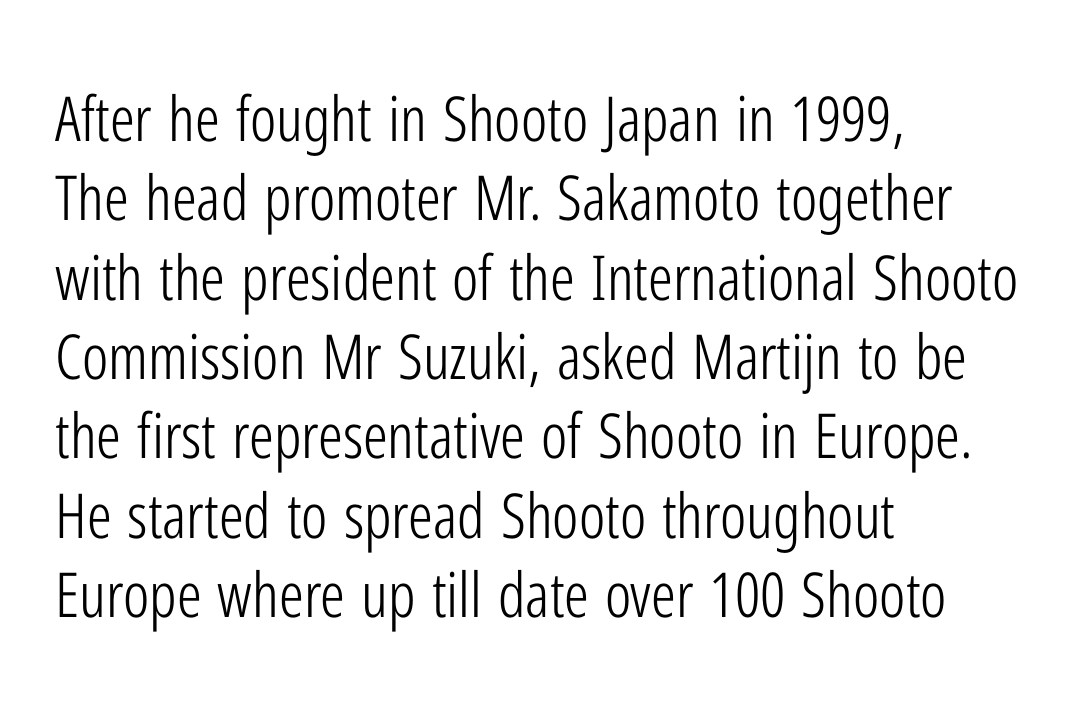
The face used here is proportionally spaced, like ordinary book or web type. Students, observe: this is what conventionally led text looks like. Serifs: no, the terminals of the letterforms are clean. The axis of the letterforms is exactly vertical.
